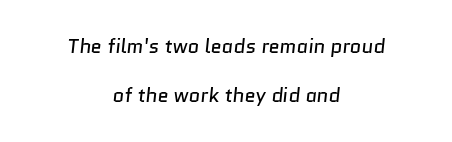
Q: Is the text bold? A: No.
Q: Is the text underlined? A: No.
Q: How is the paragraph aligned? A: Centered.
Q: Is the spacing between letters normal or unusually wide? A: Normal.
Q: Is the spacing between lines tight, normal or loose? A: Loose.
